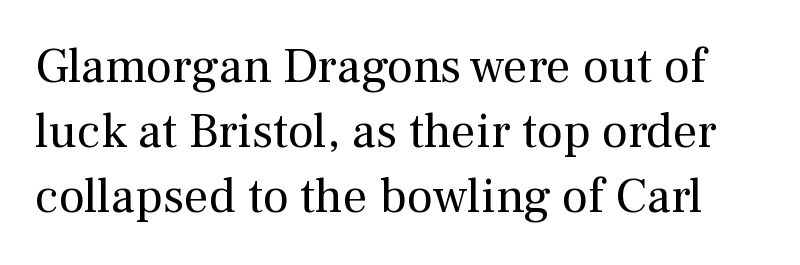
No letter is thick-stroked: the sample isn't bold. What kind of face is this? One with serifs. The passage shown is typed in a proportional face where columns would drift. The face used here is rendered with its standard letterfit. This is the regular roman posture of the typeface.
